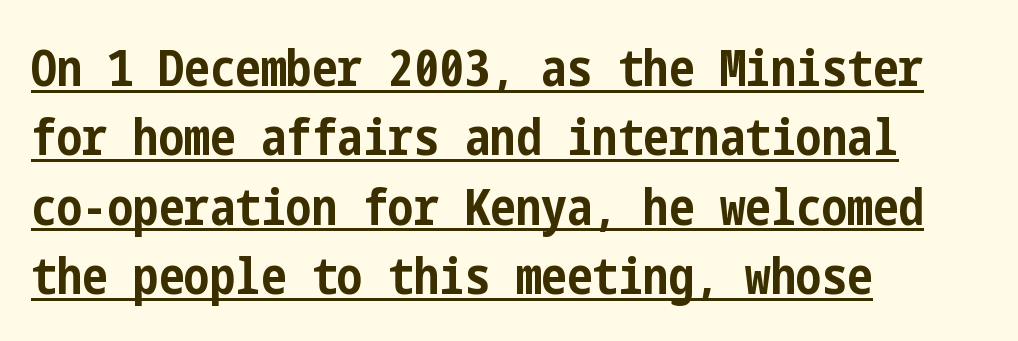
The image shows 51 px bold, condensed sans-serif type, upright; set left-aligned, normal line spacing (1.36x), normal letter spacing, underlined; low stroke contrast and a medium x-height.
